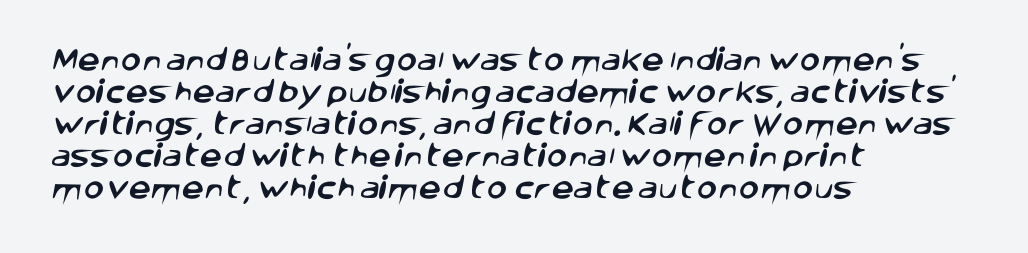
Descenders hang freely into open space. Line starts are locked; line ends wander. Characters follow at the spacing the type designer built in. A normal amount of white space separates one row of letters from the next.
